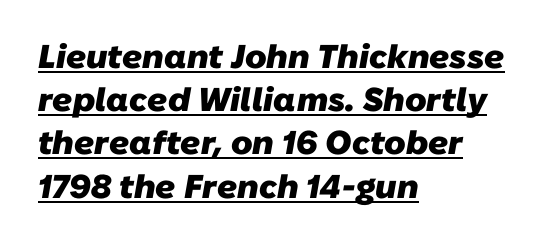
The image shows 33 px heavy sans-serif type; set left-aligned, normal line spacing (1.31x), normal letter spacing, underlined; low stroke contrast and a medium x-height.
